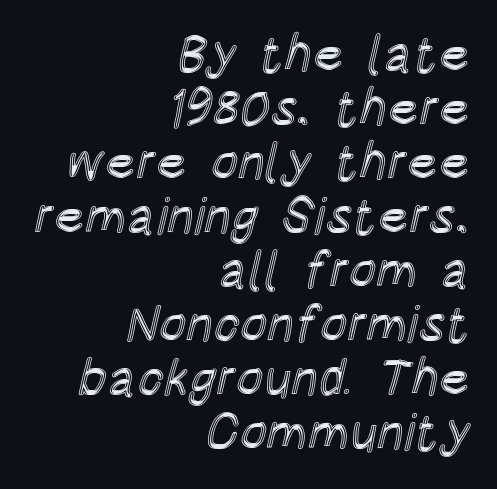
{"width": "condensed", "x_height": "large", "monospaced": "no", "underline": "no", "align": "right", "line_spacing": "tight", "line_spacing_ratio": 1.06, "letter_spacing": "normal", "letter_spacing_em": 0.0, "glyph_px": 51}
